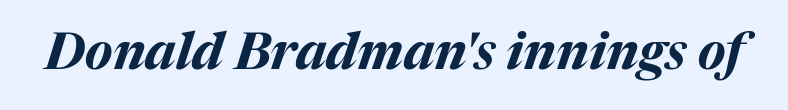
{"italic": "yes", "lean": "right", "slant_degrees": 17, "bold": "yes", "weight": "bold", "width": "normal", "stroke_contrast": "medium", "x_height": "medium", "monospaced": "no", "underline": "no", "letter_spacing": "normal", "letter_spacing_em": 0.0, "glyph_px": 51}
